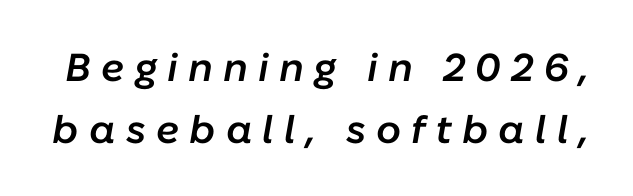
The image shows 39 px semibold type, italic (leaning right); set normal line spacing (1.58x), unusually wide letter spacing (+0.26 em), not underlined; low stroke contrast and a medium x-height.
